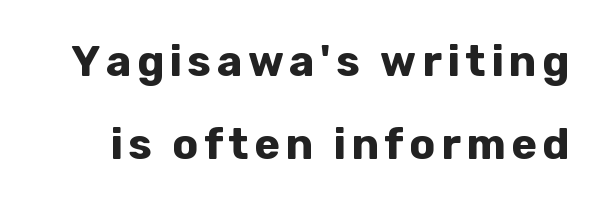
The image shows 43 px bold sans-serif type, upright; set loose line spacing (1.93x), not underlined; low stroke contrast and a medium x-height.
